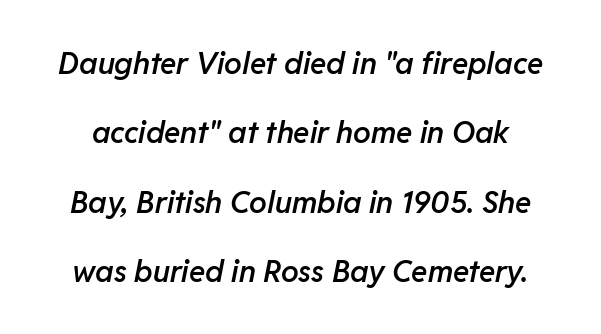
Q: Is the text bold? A: Semi-bold.
Q: Is the text italic (slanted)? A: Yes, it leans right by about 11 degrees.
Q: Is the text underlined? A: No.
Q: Is the spacing between letters normal or unusually wide? A: Normal.
Q: Is the spacing between lines tight, normal or loose? A: Loose.
Q: Width (condensed, normal, or wide)? A: Normal.
Q: Stroke contrast? A: Low.
Q: x-height? A: Medium.
Q: Monospaced? A: No.
